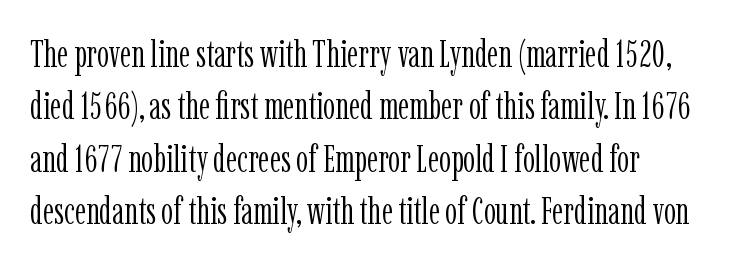
Note the varied advance widths — an 'i' is clearly narrower than an 'm'. Horizontal bands of white between lines are of average thickness. Standard letterfit; no display-style spreading of the glyphs. Is the block centered? No — it sits flush against the left margin. The baseline area is clear.
